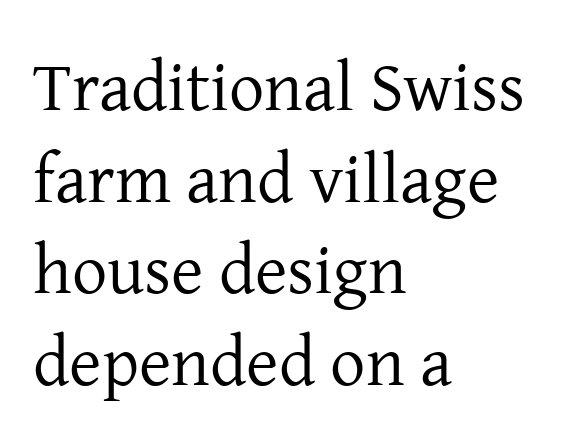
The image shows 70 px regular-weight serif type, upright; set left-aligned, normal line spacing (1.31x), normal letter spacing, not underlined; low stroke contrast and a medium x-height.
